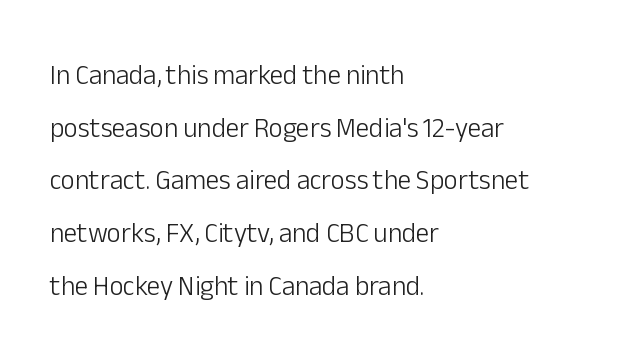
{"italic": "no", "bold": "no", "underline": "no", "align": "left", "line_spacing": "loose", "line_spacing_ratio": 1.95, "letter_spacing": "normal", "letter_spacing_em": 0.0, "glyph_px": 27}
